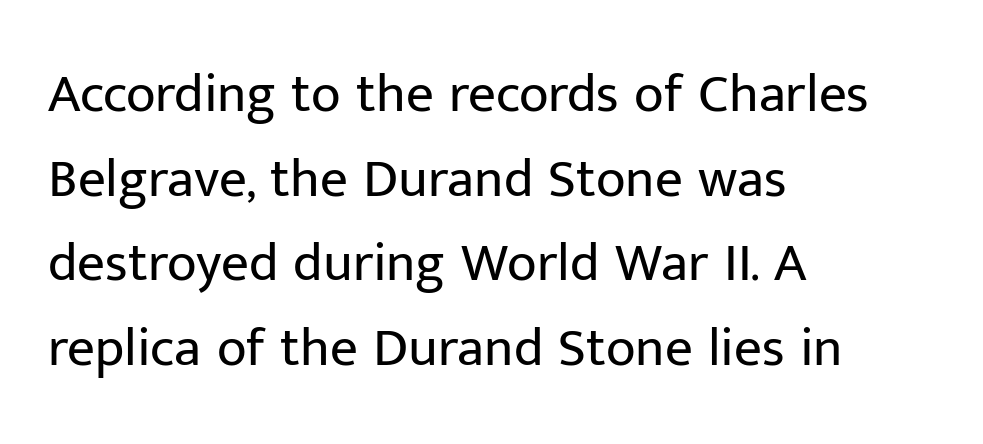
{"serif": "no", "italic": "no", "bold": "no", "weight": "regular", "width": "normal", "stroke_contrast": "low", "x_height": "medium", "monospaced": "no", "underline": "no", "align": "left", "line_spacing": "normal", "line_spacing_ratio": 1.54, "letter_spacing": "normal", "letter_spacing_em": 0.0, "glyph_px": 55}
